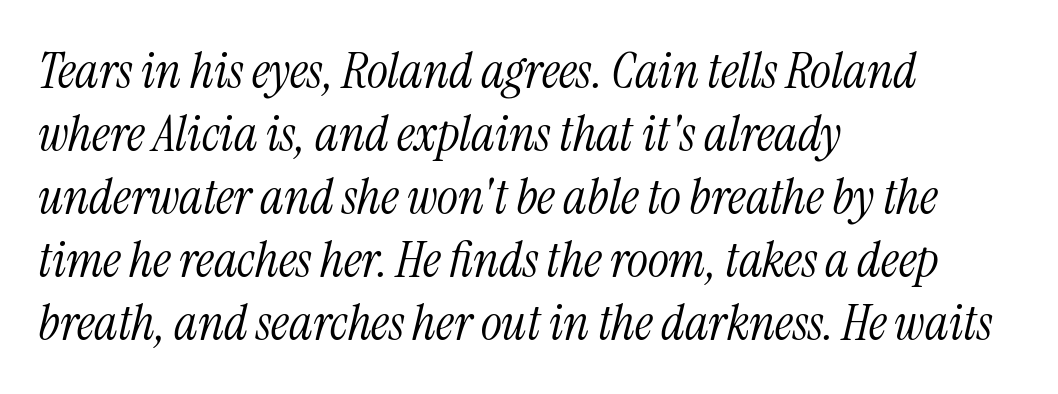
{"serif": "yes", "italic": "yes", "lean": "right", "slant_degrees": 13, "bold": "no", "weight": "light", "width": "condensed", "stroke_contrast": "medium", "x_height": "medium", "monospaced": "no", "underline": "no", "align": "left", "line_spacing": "normal", "line_spacing_ratio": 1.26, "letter_spacing": "normal", "letter_spacing_em": 0.0, "glyph_px": 50}
